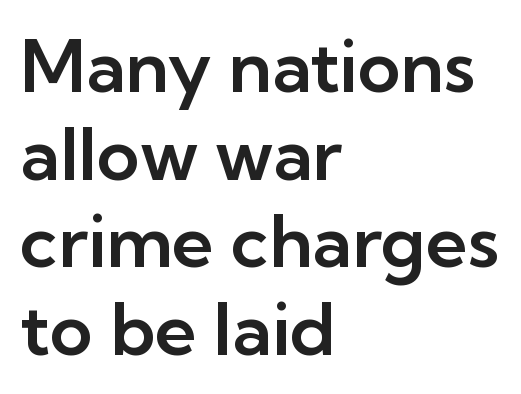
Q: Is the text italic (slanted)? A: No, it is upright.
Q: Is the typeface a serif or a sans-serif typeface? A: Sans-serif.
Q: Is the text underlined? A: No.
Q: How is the paragraph aligned? A: Left-aligned.
Q: Is the spacing between letters normal or unusually wide? A: Normal.
Q: Width (condensed, normal, or wide)? A: Normal.
Q: Stroke contrast? A: Low.
Q: x-height? A: Medium.
Q: Monospaced? A: No.
